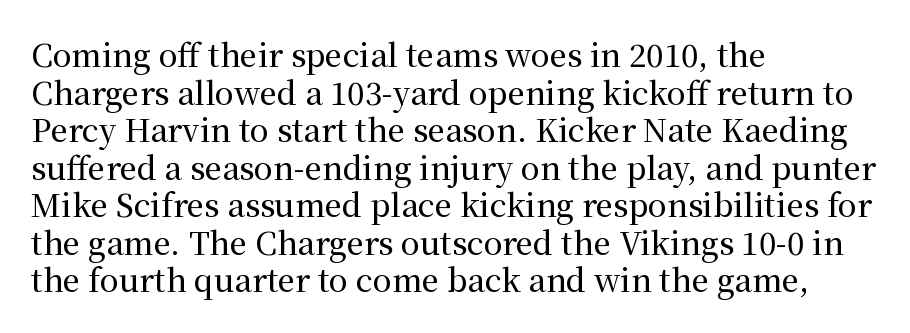
Line starts are locked; line ends wander. Check under the words: just untouched page. Character widths vary here, with narrow letters taking less room than wide ones. Regarding serifs, this sample has them. Posture: straight, roman, zero tilt.
